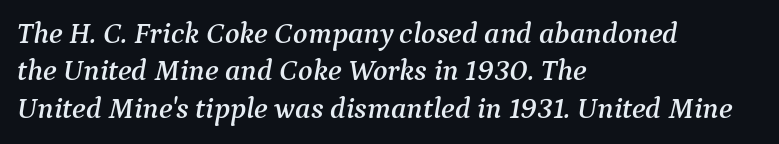
{"serif": "yes", "italic": "yes", "lean": "right", "slant_degrees": 9, "width": "normal", "stroke_contrast": "medium", "x_height": "medium", "monospaced": "no", "underline": "no", "align": "left", "line_spacing": "normal", "line_spacing_ratio": 1.25, "letter_spacing": "normal", "letter_spacing_em": 0.0, "glyph_px": 30}
